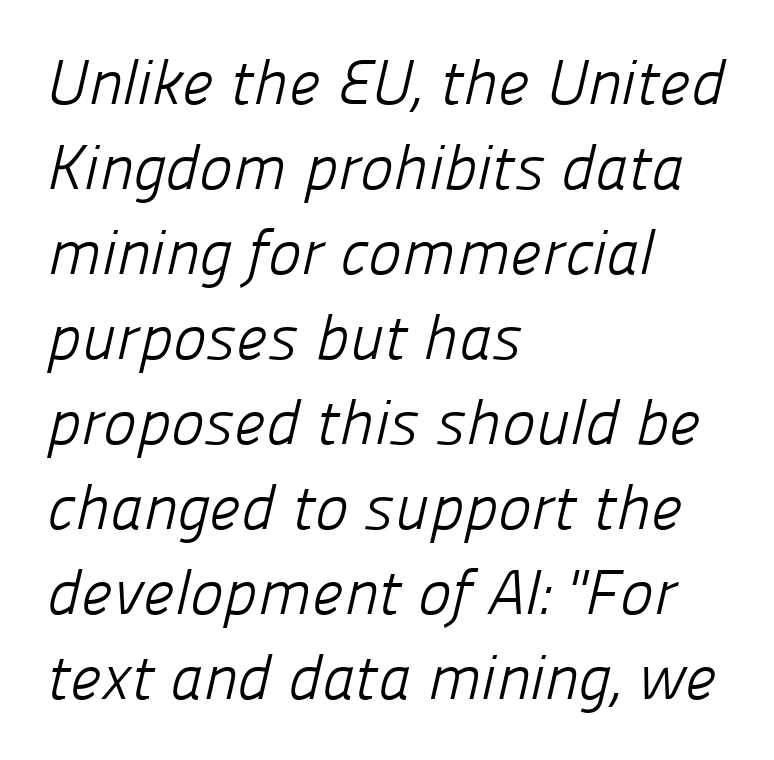
The image shows 63 px light sans-serif type; set left-aligned, normal line spacing (1.35x), normal letter spacing, not underlined; low stroke contrast and a medium x-height.
